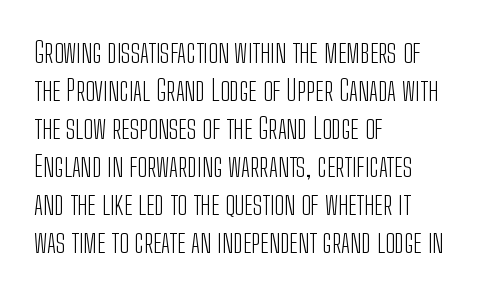
Q: Is the text bold? A: No.
Q: Is the text italic (slanted)? A: No, it is upright.
Q: Is the typeface a serif or a sans-serif typeface? A: Sans-serif.
Q: Is the text underlined? A: No.
Q: How is the paragraph aligned? A: Left-aligned.
Q: Is the spacing between letters normal or unusually wide? A: Normal.
Q: Is the spacing between lines tight, normal or loose? A: Normal.
Q: Width (condensed, normal, or wide)? A: Condensed.
Q: Stroke contrast? A: Low.
Q: x-height? A: Medium.
Q: Monospaced? A: No.
